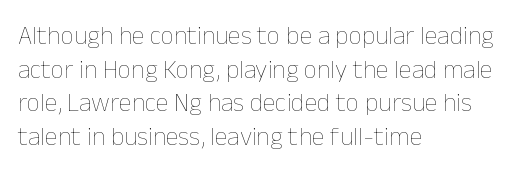
Interline gaps are of average width in this sample. In terms of posture, this sample is upright. Teacher's note: observe the even left margin — that is flush-left alignment. The cut favours lightness, reaching ordinary text weight at its darkest.
